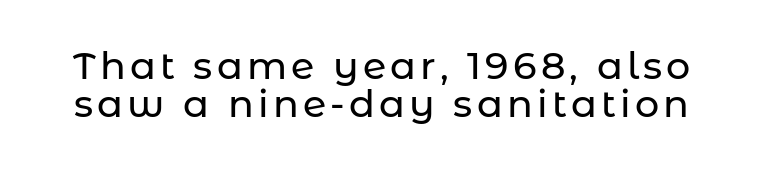
The image shows 38 px sans-serif type, upright; set tight line spacing (1.0x), not underlined; low stroke contrast and a medium x-height.
